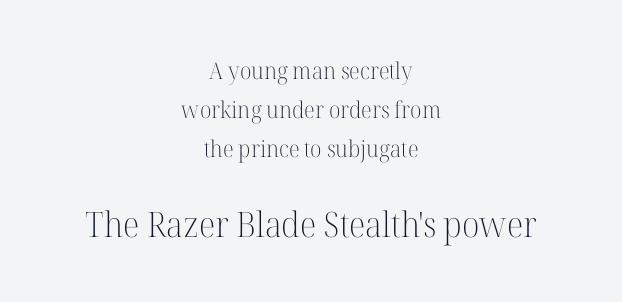
Q: Is the text bold? A: No.
Q: Is the text italic (slanted)? A: No, it is upright.
Q: Is the typeface a serif or a sans-serif typeface? A: Serif.
Q: Is the text underlined? A: No.
Q: How is the paragraph aligned? A: Centered.
Q: Is the spacing between letters normal or unusually wide? A: Normal.
Q: Is the spacing between lines tight, normal or loose? A: Normal.
Q: Which block of text is set in a larger size, the first (top) or the second (bottom)? A: The second (bottom) one.
Q: Width (condensed, normal, or wide)? A: Normal.
Q: Stroke contrast? A: High.
Q: x-height? A: Medium.
Q: Monospaced? A: No.
